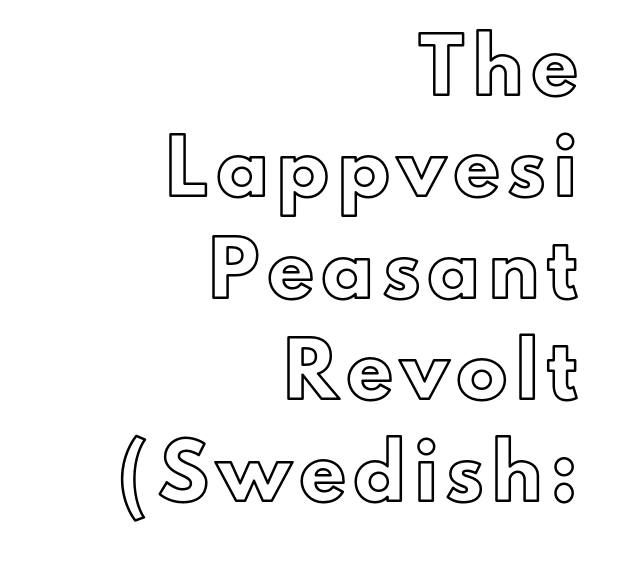
{"italic": "no", "width": "normal", "x_height": "small", "monospaced": "no", "underline": "no", "align": "right", "line_spacing": "loose", "line_spacing_ratio": 2.03, "glyph_px": 50}
